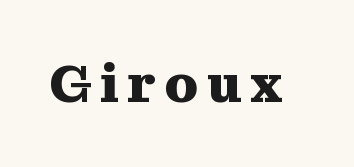
{"serif": "yes", "italic": "no", "bold": "yes", "weight": "heavy", "width": "normal", "stroke_contrast": "medium", "x_height": "medium", "monospaced": "no", "underline": "no", "glyph_px": 53}
